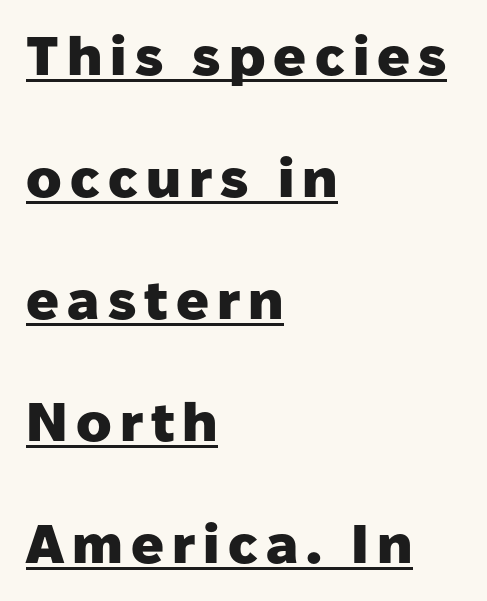
The image shows 54 px heavy sans-serif type, upright; set left-aligned, loose line spacing (2.26x), underlined; low stroke contrast and a medium x-height.
